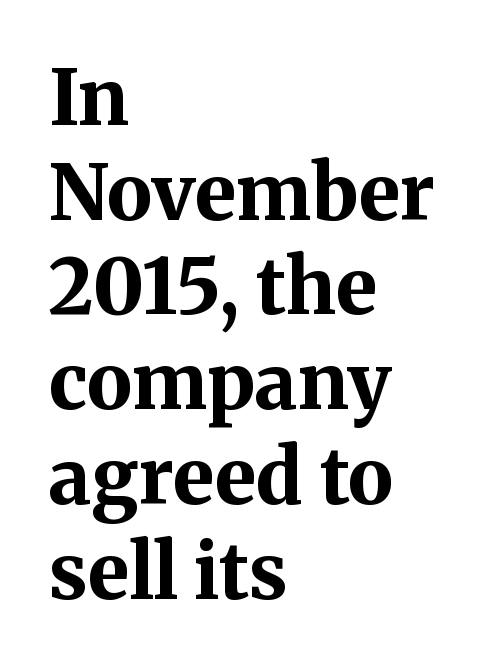
The image shows 77 px bold serif type, upright; set left-aligned, line spacing 1.23x, normal letter spacing, not underlined; medium stroke contrast and a medium x-height.
